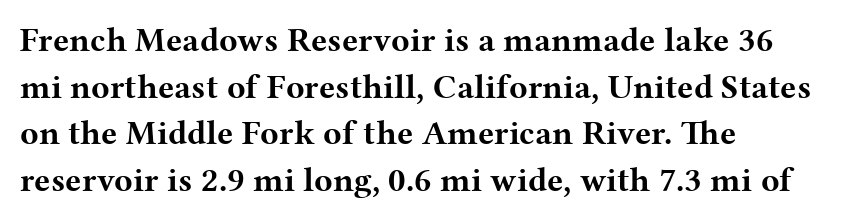
{"serif": "yes", "italic": "no", "bold": "yes", "weight": "bold", "width": "wide", "stroke_contrast": "medium", "x_height": "medium", "monospaced": "no", "underline": "no", "align": "left", "line_spacing": "normal", "line_spacing_ratio": 1.37, "letter_spacing": "normal", "letter_spacing_em": 0.0, "glyph_px": 34}
